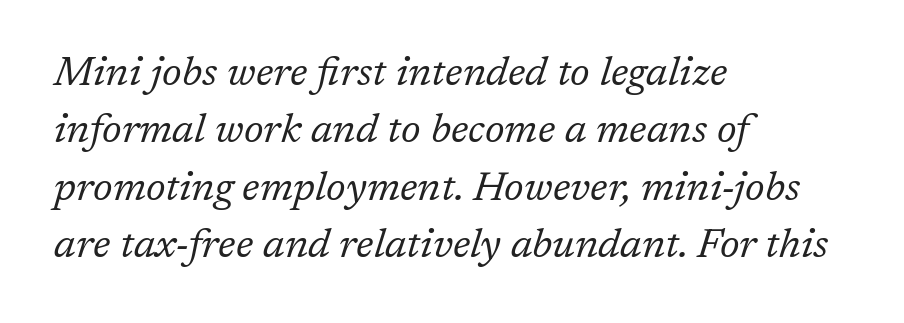
The image shows 41 px regular-weight serif type, italic (leaning right); set left-aligned, normal line spacing (1.4x), normal letter spacing, not underlined; low stroke contrast and a medium x-height.
